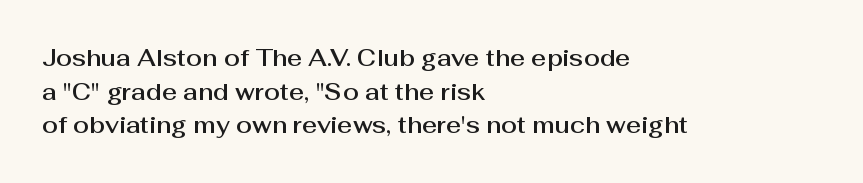
Q: Is the text italic (slanted)? A: No, it is upright.
Q: Is the text underlined? A: No.
Q: How is the paragraph aligned? A: Left-aligned.
Q: Is the spacing between letters normal or unusually wide? A: Normal.
Q: Is the spacing between lines tight, normal or loose? A: Normal.
